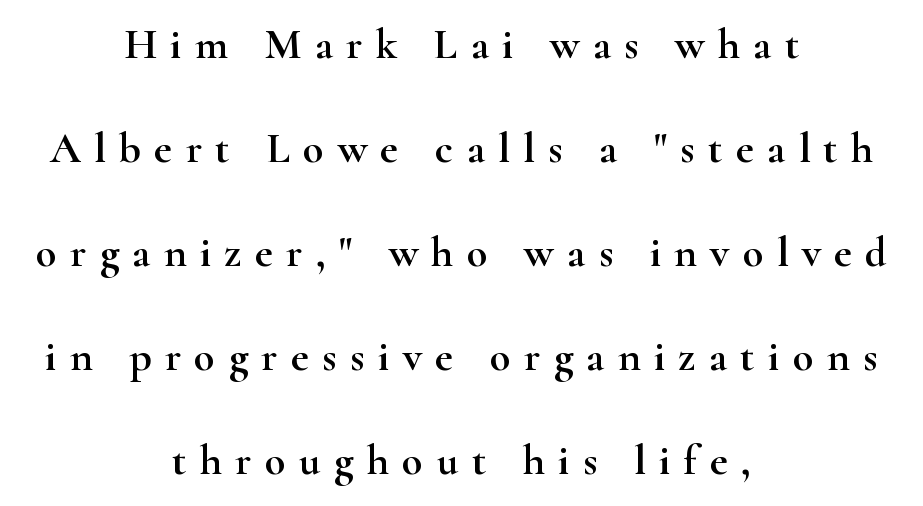
The image shows 43 px wide serif type, upright; set centered, loose line spacing (2.42x), unusually wide letter spacing (+0.31 em), not underlined; high stroke contrast and a small x-height.
